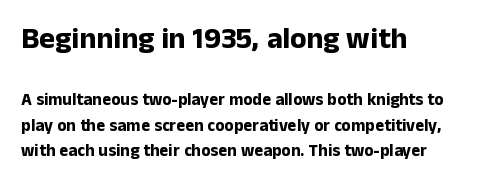
{"serif": "no", "italic": "no", "bold": "yes", "weight": "bold", "width": "normal", "stroke_contrast": "low", "x_height": "medium", "monospaced": "no", "underline": "no", "align": "left", "line_spacing": "normal", "line_spacing_ratio": 1.48, "letter_spacing": "normal", "letter_spacing_em": 0.0, "larger_block": "first", "size_ratio": 1.76, "glyph_px": 30}
